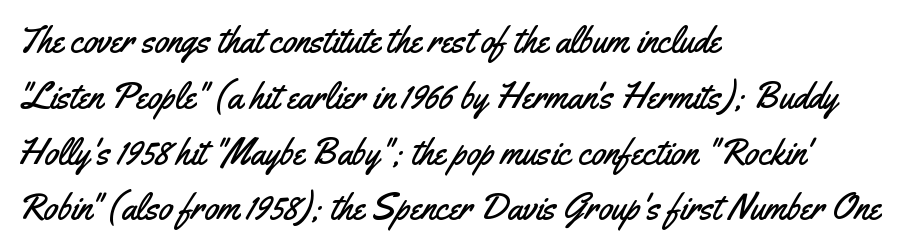
Beneath every word, the page is bare. Whoever set this chose a conventional vertical rhythm. This is sans-serif lettering, the kind often seen on screens and signage. The rendering keeps characters at their native spacing.
